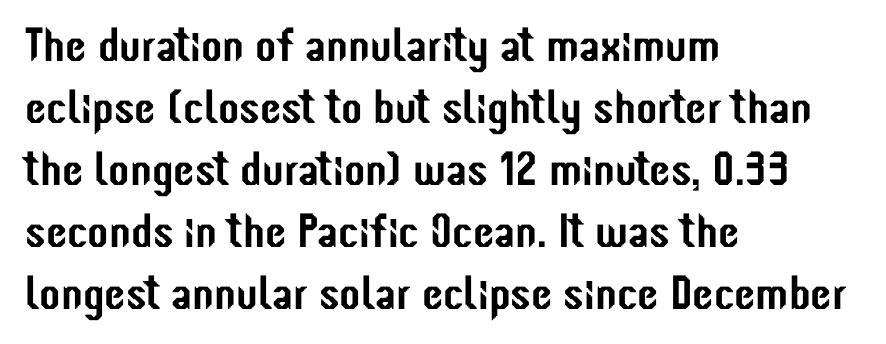
{"serif": "no", "italic": "no", "width": "condensed", "stroke_contrast": "low", "x_height": "medium", "monospaced": "no", "underline": "no", "align": "left", "line_spacing": "normal", "line_spacing_ratio": 1.29, "letter_spacing": "normal", "letter_spacing_em": 0.0, "glyph_px": 48}
